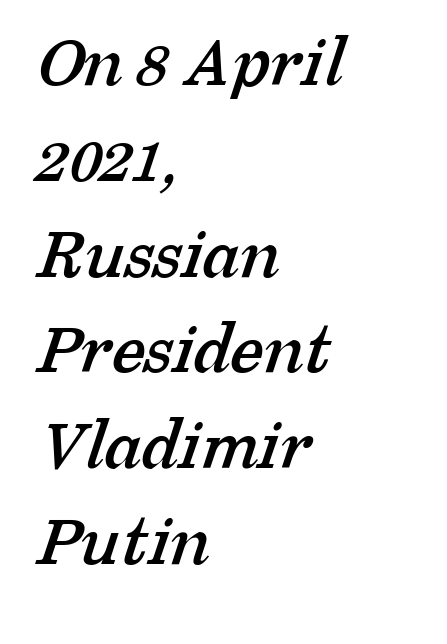
Q: Is the typeface a serif or a sans-serif typeface? A: Serif.
Q: Is the text underlined? A: No.
Q: How is the paragraph aligned? A: Left-aligned.
Q: Is the spacing between letters normal or unusually wide? A: Normal.
Q: Is the spacing between lines tight, normal or loose? A: Normal.
Q: Width (condensed, normal, or wide)? A: Normal.
Q: Stroke contrast? A: Low.
Q: x-height? A: Medium.
Q: Monospaced? A: No.
